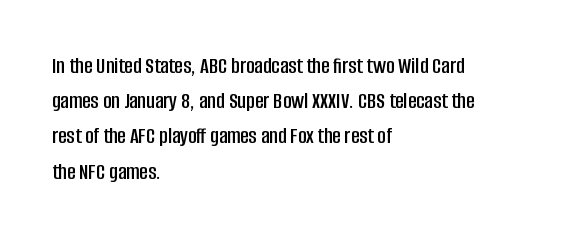
The image shows 23 px text type, upright; set left-aligned, normal line spacing (1.53x), normal letter spacing, not underlined.
